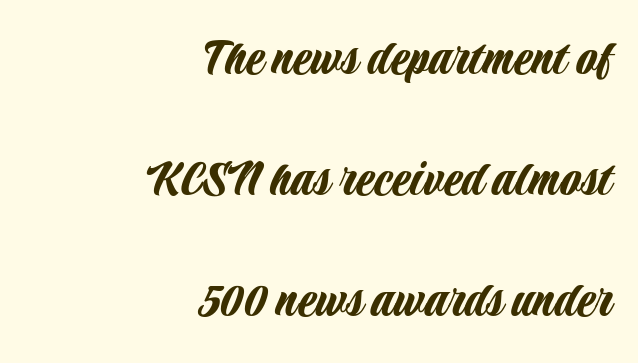
{"serif": "no", "width": "condensed", "stroke_contrast": "low", "x_height": "large", "monospaced": "no", "underline": "no", "align": "right", "line_spacing": "loose", "line_spacing_ratio": 2.24, "letter_spacing": "normal", "letter_spacing_em": 0.0, "glyph_px": 54}
